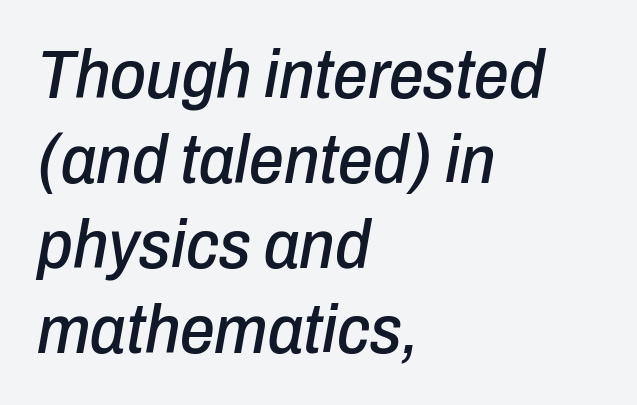
The image shows 69 px condensed type, italic (leaning right); set left-aligned, line spacing 1.23x, normal letter spacing, not underlined; low stroke contrast and a medium x-height.
